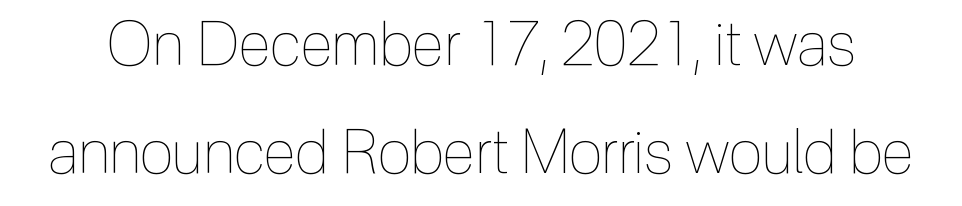
No letter is thick-stroked: the sample isn't bold. The font's upright variant was chosen for this text. Is the letter spacing exaggerated? No — it looks like the ordinary default. The baseline area is clear. Note the varied advance widths — an 'i' is clearly narrower than an 'm'.
